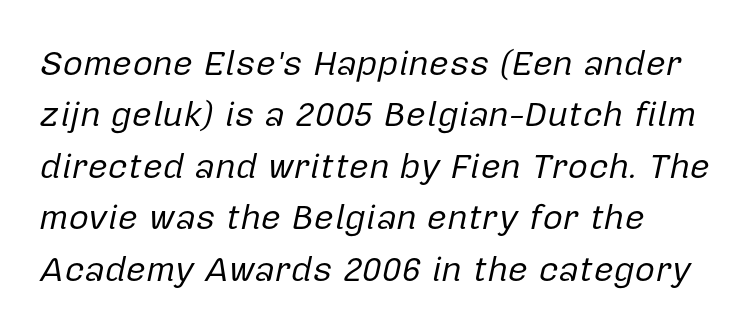
Q: Is the text bold? A: No.
Q: Is the text italic (slanted)? A: Yes, it leans right by about 12 degrees.
Q: Is the text underlined? A: No.
Q: How is the paragraph aligned? A: Left-aligned.
Q: Is the spacing between letters normal or unusually wide? A: Normal.
Q: Is the spacing between lines tight, normal or loose? A: Normal.
Q: Width (condensed, normal, or wide)? A: Normal.
Q: Stroke contrast? A: Low.
Q: x-height? A: Medium.
Q: Monospaced? A: No.
